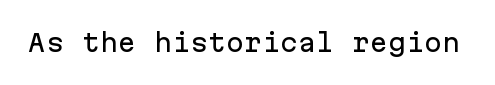
The image shows 24 px text type, upright; set normal letter spacing, not underlined.
